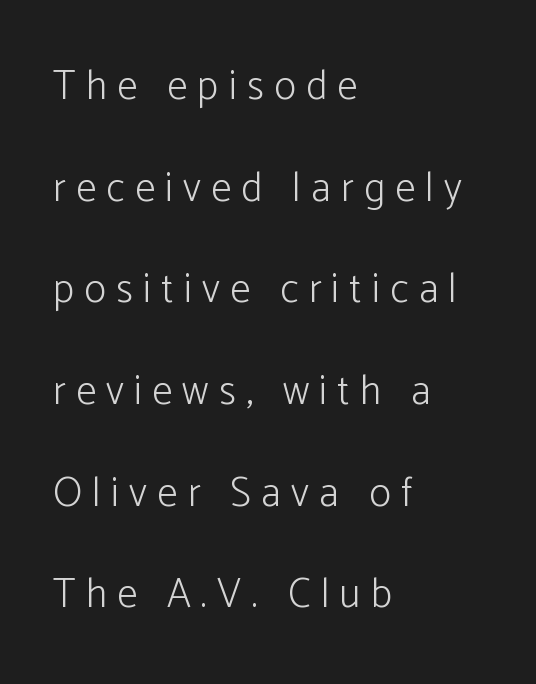
The image shows 41 px light sans-serif type, upright; set left-aligned, loose line spacing (2.48x), unusually wide letter spacing (+0.25 em), not underlined; low stroke contrast and a medium x-height.
